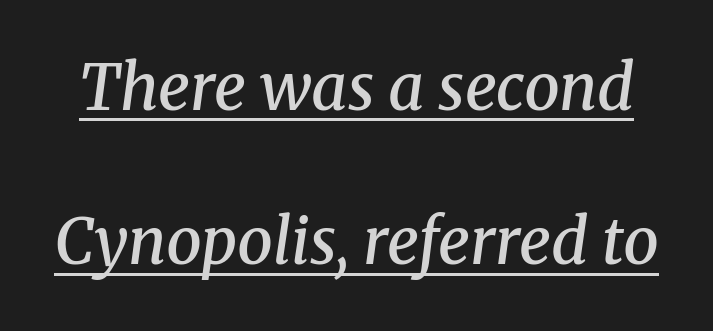
Q: Is the text bold? A: Semi-bold.
Q: Is the text italic (slanted)? A: Yes, it leans right by about 8 degrees.
Q: Is the typeface a serif or a sans-serif typeface? A: Serif.
Q: Is the text underlined? A: Yes.
Q: Is the spacing between letters normal or unusually wide? A: Normal.
Q: Is the spacing between lines tight, normal or loose? A: Loose.
Q: Width (condensed, normal, or wide)? A: Normal.
Q: Stroke contrast? A: Medium.
Q: x-height? A: Medium.
Q: Monospaced? A: No.
